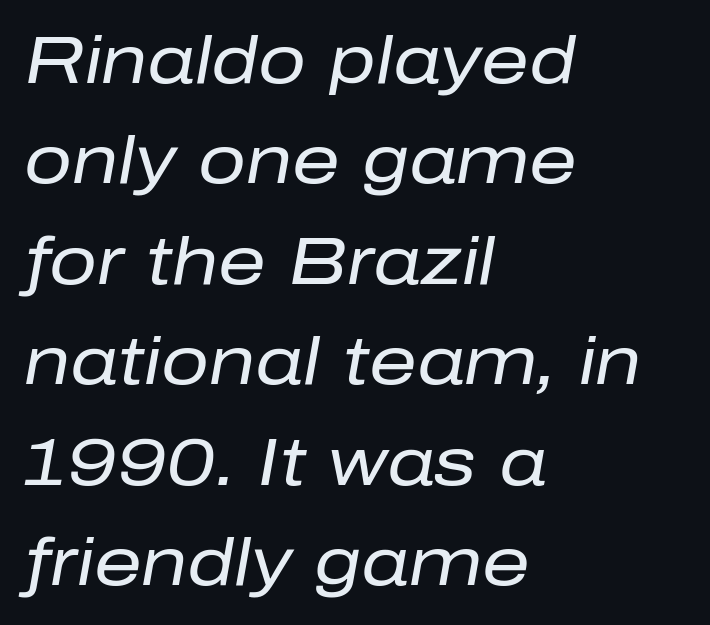
The image shows 67 px regular-weight type, italic (leaning right); set left-aligned, normal line spacing (1.5x), normal letter spacing, not underlined; low stroke contrast and a medium x-height.
